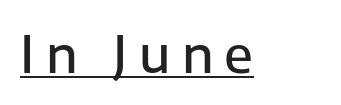
The image shows 51 px semibold sans-serif type, upright; set unusually wide letter spacing (+0.22 em), underlined; low stroke contrast and a medium x-height.
